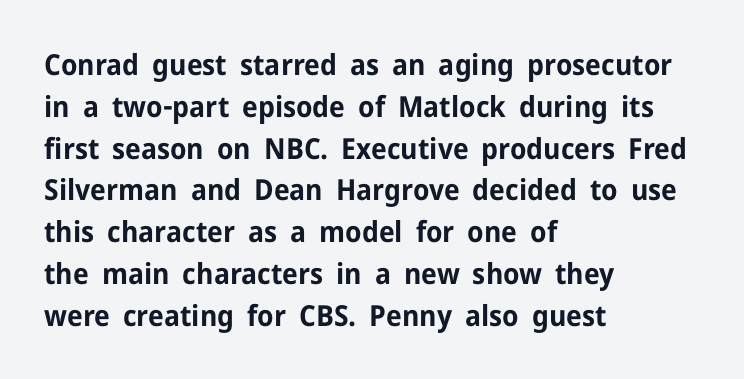
Q: Is the text bold? A: Yes.
Q: Is the text italic (slanted)? A: No, it is upright.
Q: Is the typeface a serif or a sans-serif typeface? A: Sans-serif.
Q: Is the text underlined? A: No.
Q: How is the paragraph aligned? A: Left-aligned.
Q: Is the spacing between letters normal or unusually wide? A: Normal.
Q: Is the spacing between lines tight, normal or loose? A: Normal.
Q: Width (condensed, normal, or wide)? A: Normal.
Q: Stroke contrast? A: Low.
Q: x-height? A: Medium.
Q: Monospaced? A: No.
